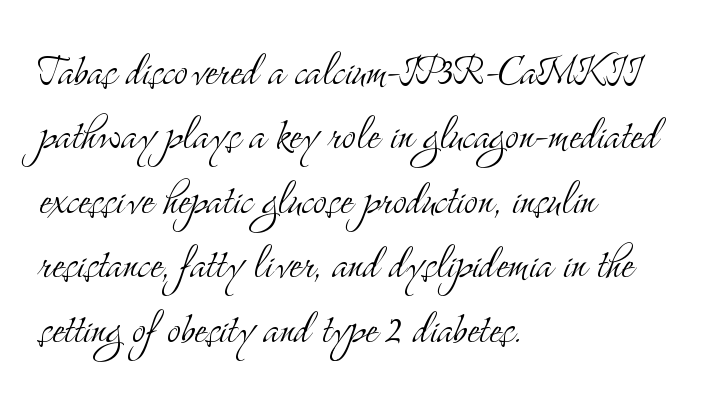
Short note: letters normally spaced. The passage is arranged the way most books set body copy — flush left. No heavy texture on the line: the type isn't bold. The string is rendered with underlining switched off.
